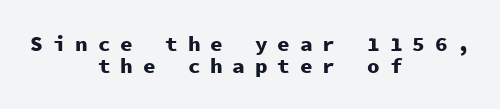
Q: Is the text bold? A: Yes.
Q: Is the text italic (slanted)? A: No, it is upright.
Q: Is the text underlined? A: No.
Q: How is the paragraph aligned? A: Centered.
Q: Is the spacing between letters normal or unusually wide? A: Unusually wide.
Q: Is the spacing between lines tight, normal or loose? A: Tight.
